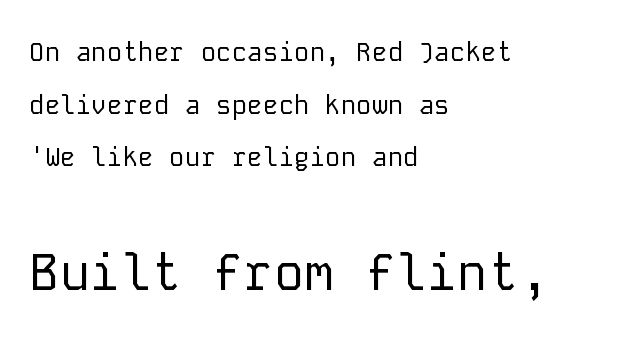
{"serif": "no", "italic": "no", "bold": "no", "weight": "regular", "width": "normal", "stroke_contrast": "low", "x_height": "medium", "monospaced": "yes", "underline": "no", "align": "left", "line_spacing": "loose", "line_spacing_ratio": 2.02, "letter_spacing": "normal", "letter_spacing_em": 0.0, "larger_block": "second", "size_ratio": 1.96, "glyph_px": 51}
